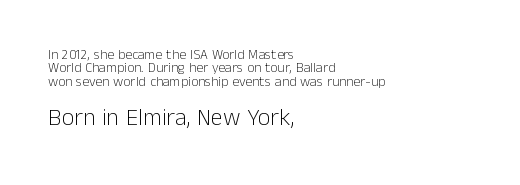
Q: Is the text bold? A: No.
Q: Is the text italic (slanted)? A: No, it is upright.
Q: Is the text underlined? A: No.
Q: How is the paragraph aligned? A: Left-aligned.
Q: Is the spacing between letters normal or unusually wide? A: Normal.
Q: Is the spacing between lines tight, normal or loose? A: Tight.
Q: Which block of text is set in a larger size, the first (top) or the second (bottom)? A: The second (bottom) one.
